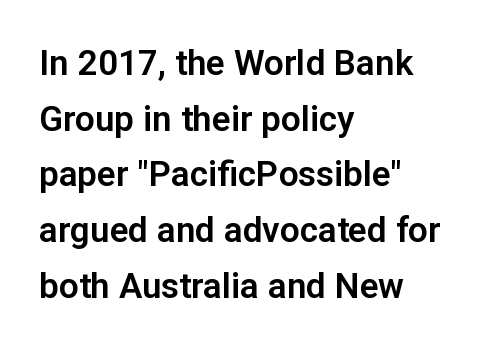
Q: Is the text italic (slanted)? A: No, it is upright.
Q: Is the typeface a serif or a sans-serif typeface? A: Sans-serif.
Q: Is the text underlined? A: No.
Q: How is the paragraph aligned? A: Left-aligned.
Q: Is the spacing between letters normal or unusually wide? A: Normal.
Q: Is the spacing between lines tight, normal or loose? A: Normal.
Q: Width (condensed, normal, or wide)? A: Normal.
Q: Stroke contrast? A: Low.
Q: x-height? A: Medium.
Q: Monospaced? A: No.
